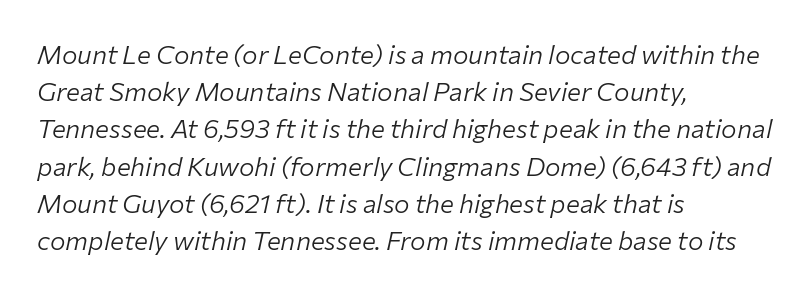
Stems and bowls with no extra thickness — not bold. Check the space under the baseline: it is left empty. Characters are canted at an angle relative to the baseline's perpendicular. Students, observe: this is what conventionally led text looks like. The rendering keeps characters at their native spacing. The passage is arranged the way most books set body copy — flush left.
